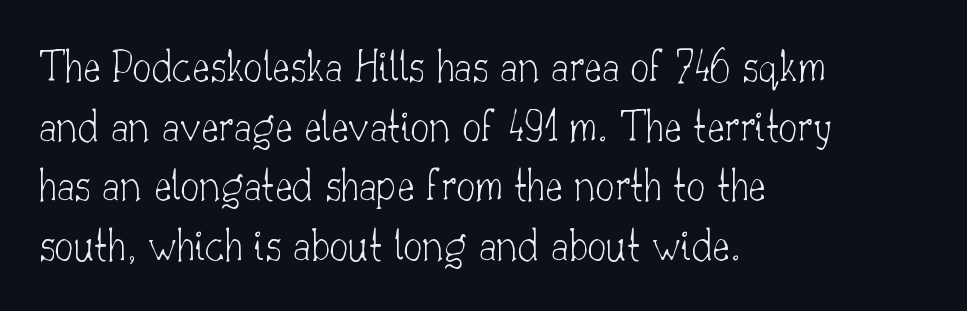
Notice how descenders clear the ascenders below comfortably — that's standard leading. Weight: in the light-to-regular range. The letters carry serifs — small finishing strokes at the ends of their stems. Default kerning and tracking; the words read as compact shapes.
